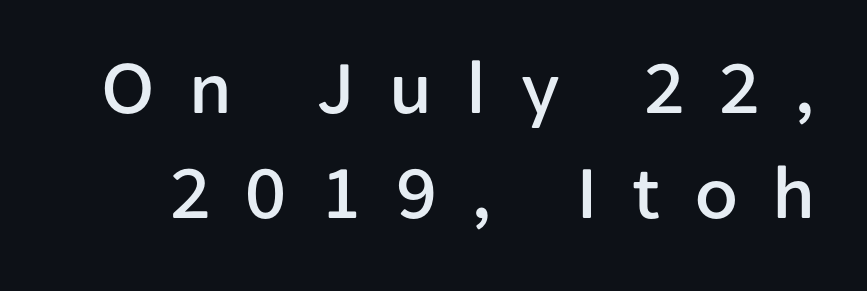
The image shows 78 px sans-serif type, upright; set normal line spacing (1.35x), unusually wide letter spacing (+0.44 em), not underlined; low stroke contrast and a medium x-height.
